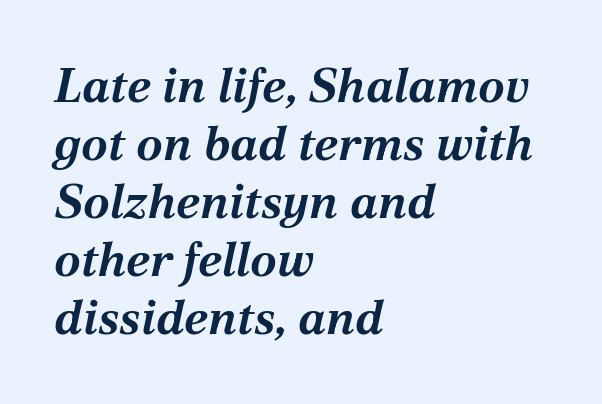
The image shows 48 px bold type, italic (leaning right); set left-aligned, line spacing 1.21x, normal letter spacing, not underlined; medium stroke contrast and a medium x-height.
